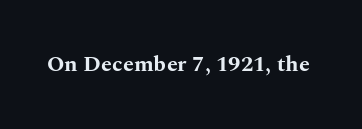
Q: Is the text bold? A: Yes.
Q: Is the text italic (slanted)? A: No, it is upright.
Q: Is the text underlined? A: No.
Q: Is the spacing between letters normal or unusually wide? A: Normal.
